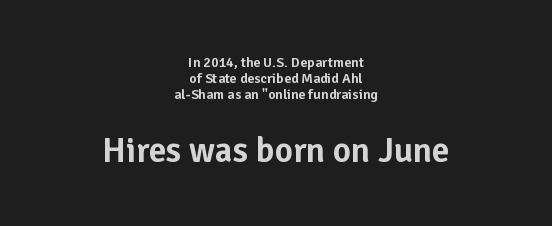
{"serif": "no", "italic": "no", "width": "normal", "stroke_contrast": "low", "x_height": "medium", "monospaced": "no", "underline": "no", "align": "center", "line_spacing": "tight", "line_spacing_ratio": 1.14, "letter_spacing": "normal", "letter_spacing_em": 0.0, "larger_block": "second", "size_ratio": 2.5, "glyph_px": 35}
